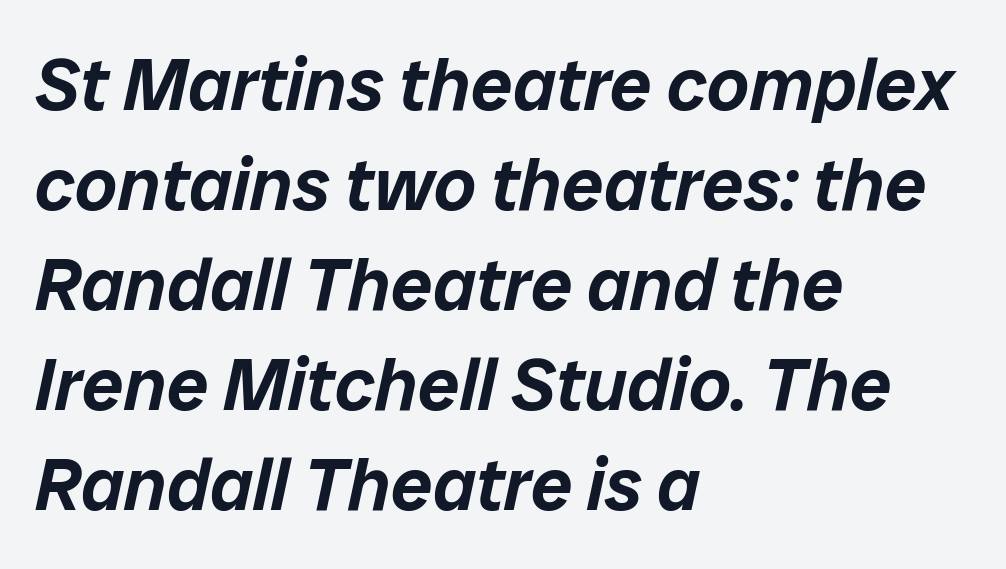
The image shows 74 px text type, italic (leaning right); set left-aligned, normal line spacing (1.35x), normal letter spacing, not underlined; low stroke contrast and a medium x-height.
